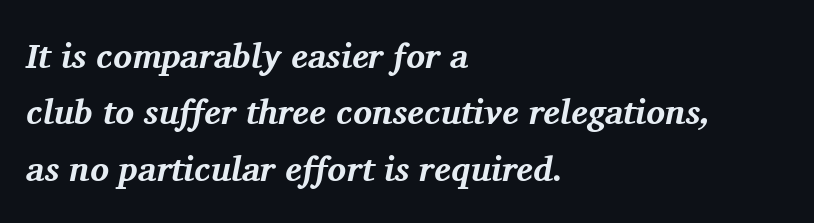
The image shows 35 px bold serif type, italic (leaning right); set left-aligned, normal line spacing (1.61x), normal letter spacing, not underlined; medium stroke contrast and a medium x-height.
